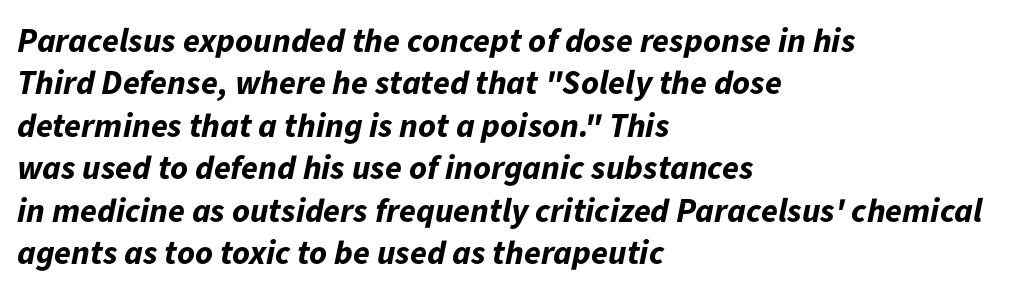
The image shows 34 px bold type, italic (leaning right); set left-aligned, normal line spacing (1.25x), normal letter spacing, not underlined; low stroke contrast and a medium x-height.
